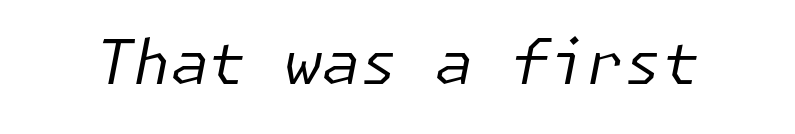
The image shows 61 px regular-weight type, italic (leaning right); set normal letter spacing, not underlined; low stroke contrast and a medium x-height.
